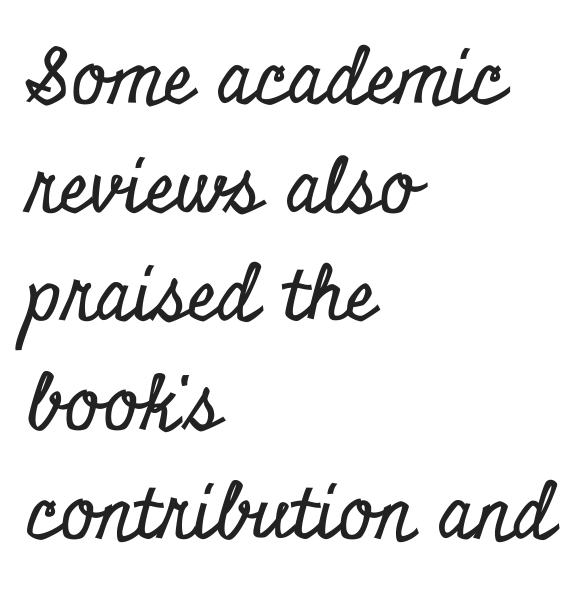
{"serif": "yes", "width": "condensed", "stroke_contrast": "low", "x_height": "small", "monospaced": "no", "underline": "no", "align": "left", "line_spacing": "normal", "line_spacing_ratio": 1.45, "letter_spacing": "normal", "letter_spacing_em": 0.0, "glyph_px": 75}
